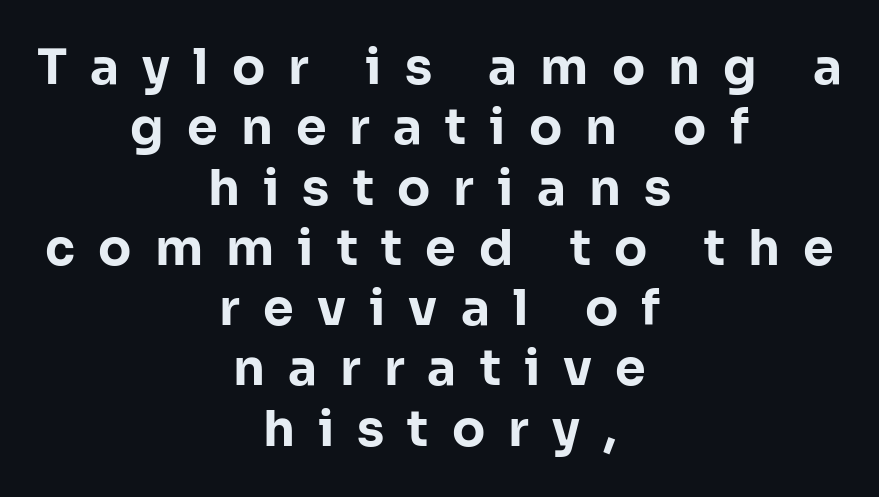
The image shows 49 px bold sans-serif type, upright; set centered, line spacing 1.23x, unusually wide letter spacing (+0.47 em), not underlined; low stroke contrast and a medium x-height.
